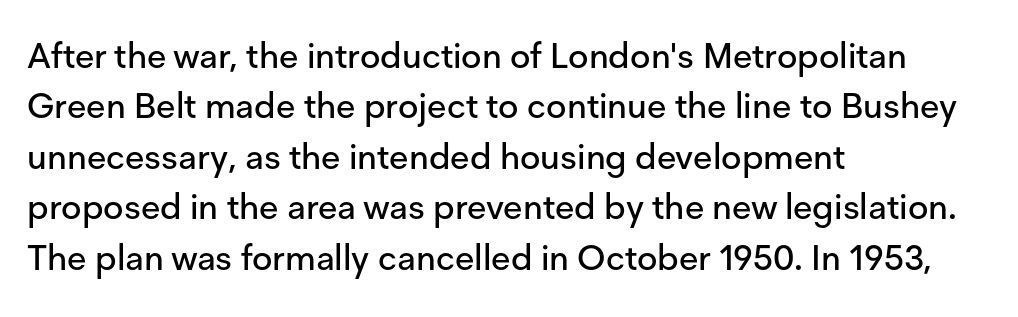
{"serif": "no", "italic": "no", "width": "normal", "stroke_contrast": "low", "x_height": "medium", "monospaced": "no", "underline": "no", "align": "left", "line_spacing": "normal", "line_spacing_ratio": 1.44, "letter_spacing": "normal", "letter_spacing_em": 0.0, "glyph_px": 35}
